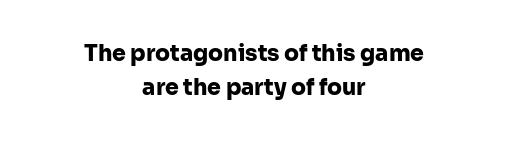
The image shows 22 px bold type, upright; set centered, normal line spacing (1.53x), normal letter spacing, not underlined.
